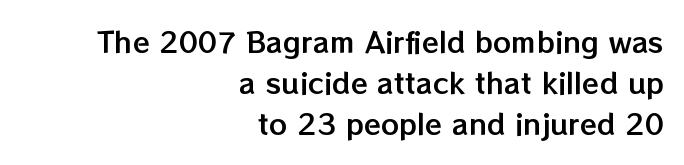
{"italic": "no", "width": "normal", "stroke_contrast": "low", "x_height": "medium", "monospaced": "no", "underline": "no", "align": "right", "line_spacing": "normal", "line_spacing_ratio": 1.47, "letter_spacing": "normal", "letter_spacing_em": 0.0, "glyph_px": 28}
